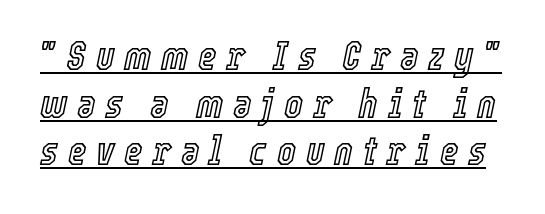
The image shows 40 px condensed type, italic (leaning right); set line spacing 1.19x, unusually wide letter spacing (+0.24 em), underlined; a medium x-height.
